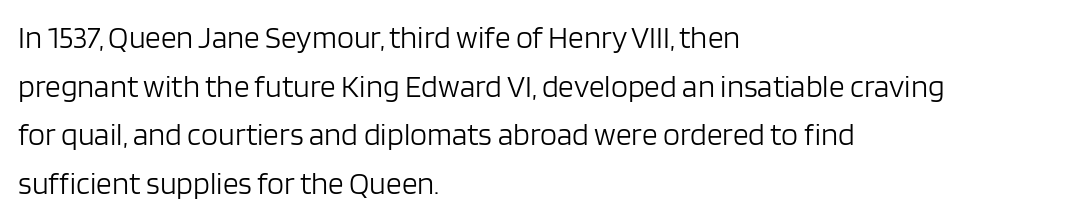
Q: Is the text bold? A: No.
Q: Is the text italic (slanted)? A: No, it is upright.
Q: Is the typeface a serif or a sans-serif typeface? A: Sans-serif.
Q: Is the text underlined? A: No.
Q: How is the paragraph aligned? A: Left-aligned.
Q: Is the spacing between letters normal or unusually wide? A: Normal.
Q: Is the spacing between lines tight, normal or loose? A: Normal.
Q: Width (condensed, normal, or wide)? A: Normal.
Q: Stroke contrast? A: Low.
Q: x-height? A: Large.
Q: Monospaced? A: No.
